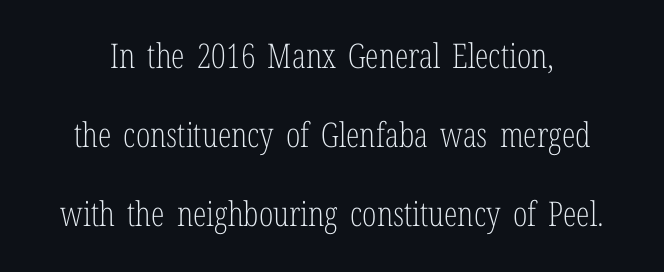
Q: Is the text bold? A: No.
Q: Is the text italic (slanted)? A: No, it is upright.
Q: Is the typeface a serif or a sans-serif typeface? A: Serif.
Q: Is the text underlined? A: No.
Q: Is the spacing between letters normal or unusually wide? A: Normal.
Q: Is the spacing between lines tight, normal or loose? A: Loose.
Q: Width (condensed, normal, or wide)? A: Condensed.
Q: Stroke contrast? A: Low.
Q: x-height? A: Medium.
Q: Monospaced? A: No.
